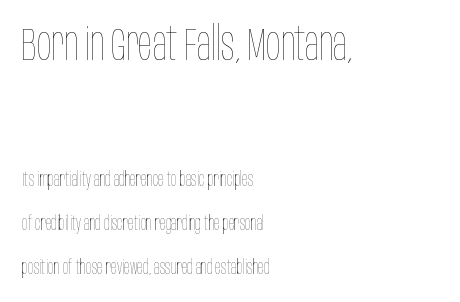
{"italic": "no", "bold": "no", "weight": "thin", "width": "condensed", "stroke_contrast": "low", "x_height": "large", "monospaced": "no", "underline": "no", "align": "left", "line_spacing": "loose", "line_spacing_ratio": 2.34, "letter_spacing": "normal", "letter_spacing_em": 0.0, "larger_block": "first", "size_ratio": 2.47, "glyph_px": 47}
